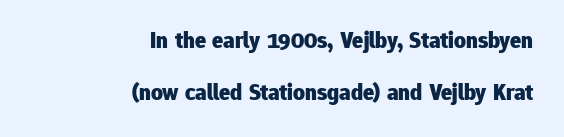
{"italic": "no", "bold": "yes", "underline": "no", "align": "right", "line_spacing": "loose", "line_spacing_ratio": 2.28, "letter_spacing": "normal", "letter_spacing_em": 0.0, "glyph_px": 23}
